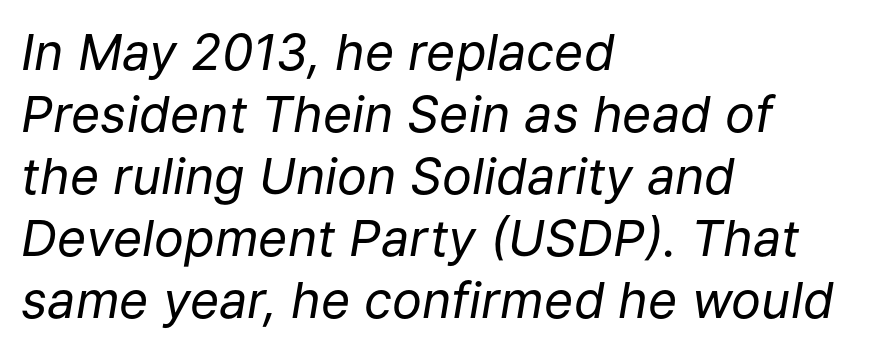
Short note: letters normally spaced. Slanted lettering throughout. This sample has the flowing, uneven cadence of proportional lettering. The ragged edge is on the right, which tells us the setting is flush left. The space directly below the letters is spotless.
